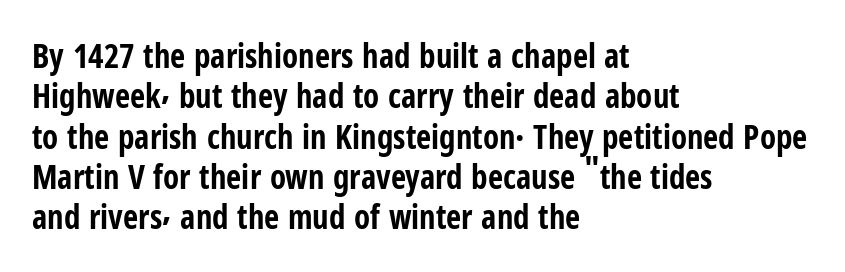
The image shows 33 px bold, condensed sans-serif type, upright; set left-aligned, line spacing 1.22x, normal letter spacing, not underlined; low stroke contrast and a medium x-height.
